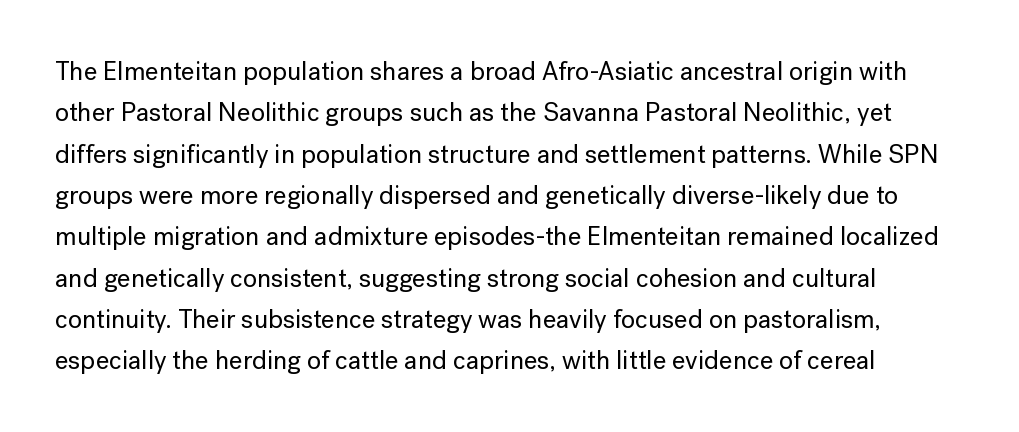
Glance below the letters and you will spot only blank space. The gaps between neighbouring characters are ordinary and unremarkable. Successive baselines arrive at the customary interval. Ordinary non-slanted type is in use.
